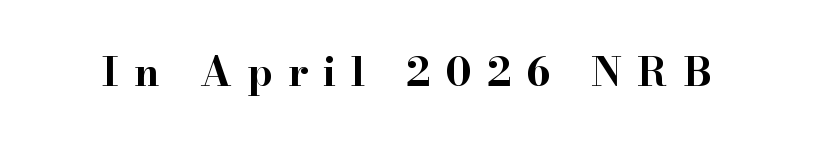
Posture: upright roman. Observe the wide spacing: letters keep a clear distance from each other. The font family rendered here belongs to the serif group. Descender tails drop into unmarked territory.
